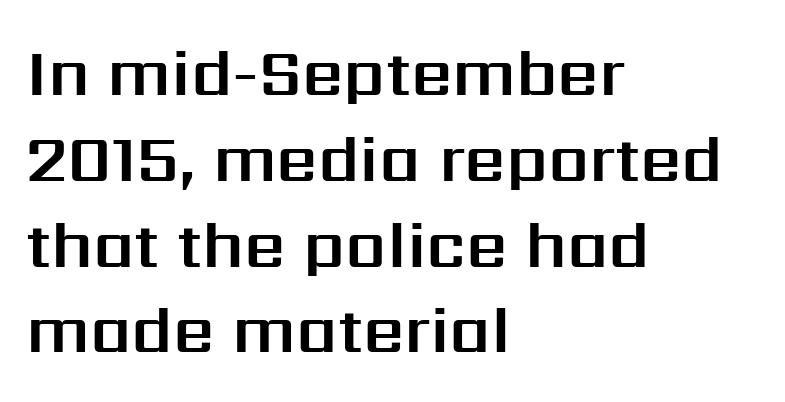
Q: Is the text italic (slanted)? A: No, it is upright.
Q: Is the typeface a serif or a sans-serif typeface? A: Sans-serif.
Q: Is the text underlined? A: No.
Q: How is the paragraph aligned? A: Left-aligned.
Q: Is the spacing between letters normal or unusually wide? A: Normal.
Q: Is the spacing between lines tight, normal or loose? A: Normal.
Q: Width (condensed, normal, or wide)? A: Normal.
Q: Stroke contrast? A: Medium.
Q: x-height? A: Medium.
Q: Monospaced? A: No.
